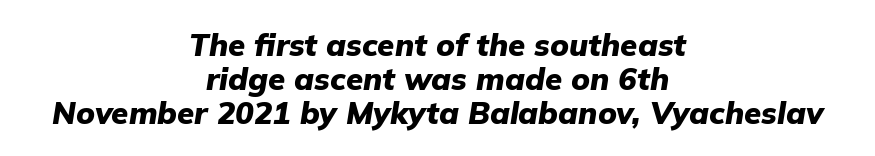
Notice how the stems are inclined rather than vertical — that's the hallmark of italics. Every row of glyphs is offset so its center matches the block's center. The type is set solid horizontally, with unmodified tracking. The space directly below the letters is spotless. The rendering uses a small line-height, squeezing the rows.
